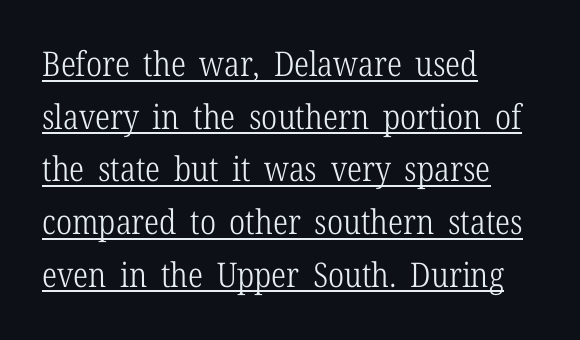
The image shows 34 px light, condensed serif type, upright; set left-aligned, normal line spacing (1.55x), normal letter spacing, underlined; low stroke contrast and a medium x-height.
